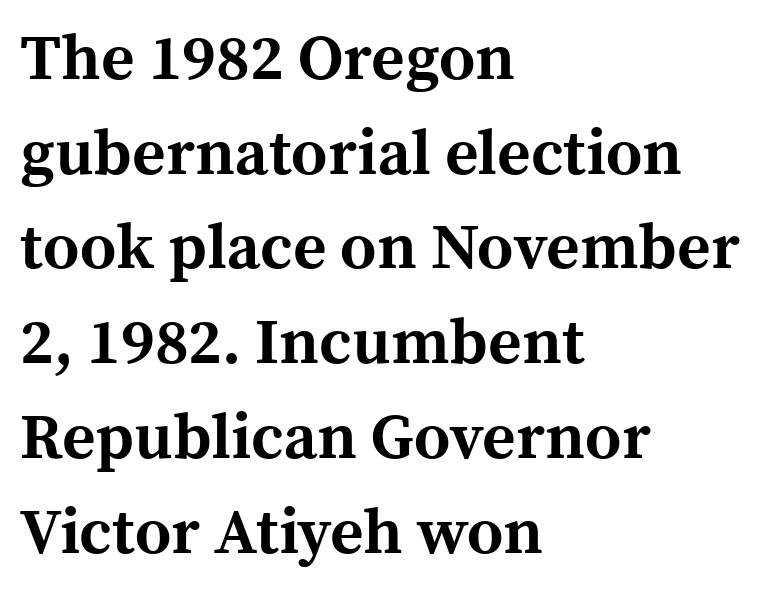
The image shows 64 px bold serif type, upright; set left-aligned, normal line spacing (1.48x), normal letter spacing, not underlined; a medium x-height.
